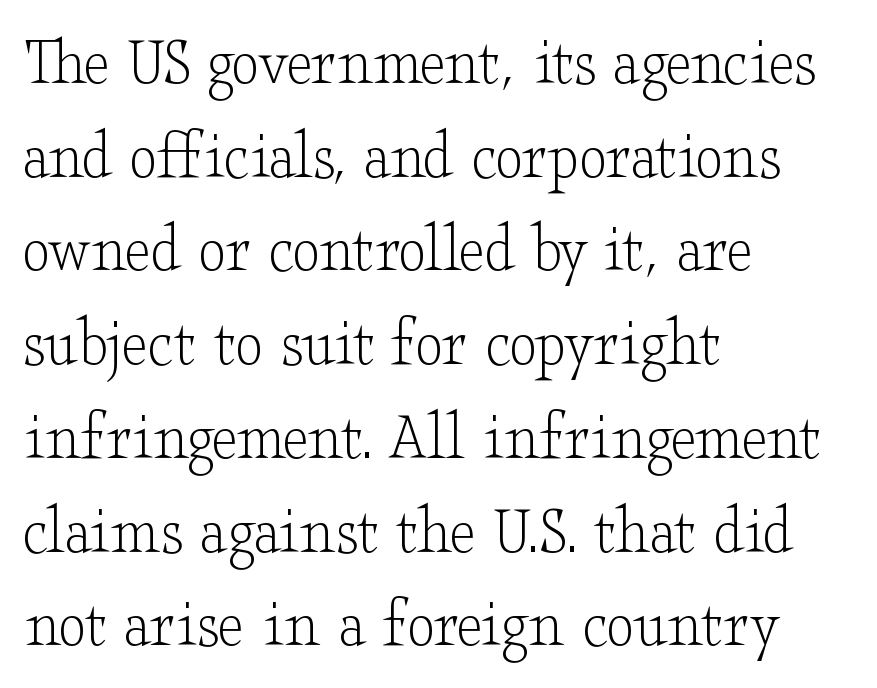
Q: Is the text bold? A: No.
Q: Is the text italic (slanted)? A: No, it is upright.
Q: Is the typeface a serif or a sans-serif typeface? A: Serif.
Q: Is the text underlined? A: No.
Q: How is the paragraph aligned? A: Left-aligned.
Q: Is the spacing between letters normal or unusually wide? A: Normal.
Q: Is the spacing between lines tight, normal or loose? A: Normal.
Q: Width (condensed, normal, or wide)? A: Wide.
Q: Stroke contrast? A: Low.
Q: x-height? A: Small.
Q: Monospaced? A: No.
